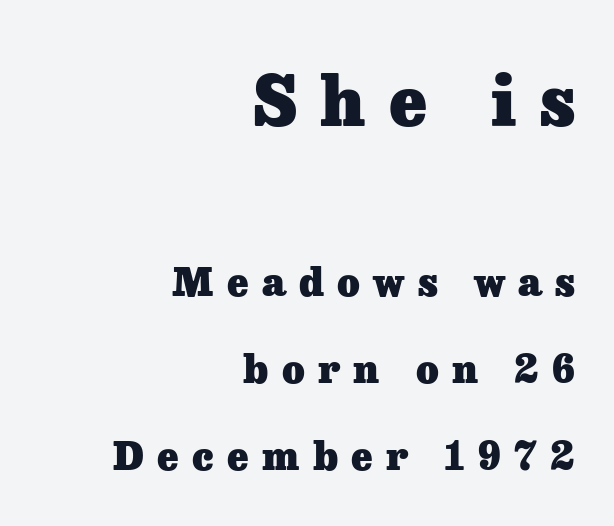
The image shows 69 px heavy serif type, upright; set right-aligned, loose line spacing (2.22x), unusually wide letter spacing (+0.34 em), not underlined; the first (top) block is 1.77x larger; low stroke contrast and a medium x-height.
